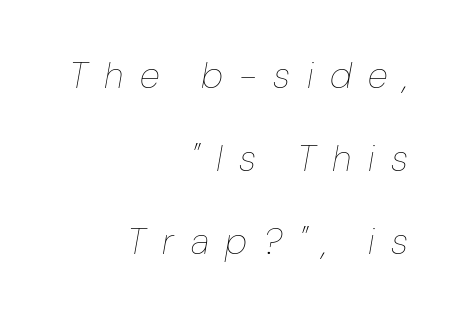
{"italic": "yes", "lean": "right", "slant_degrees": 10, "bold": "no", "weight": "thin", "width": "normal", "stroke_contrast": "low", "x_height": "medium", "monospaced": "no", "underline": "no", "align": "right", "line_spacing": "loose", "line_spacing_ratio": 2.25, "letter_spacing": "wide", "letter_spacing_em": 0.45, "glyph_px": 37}
